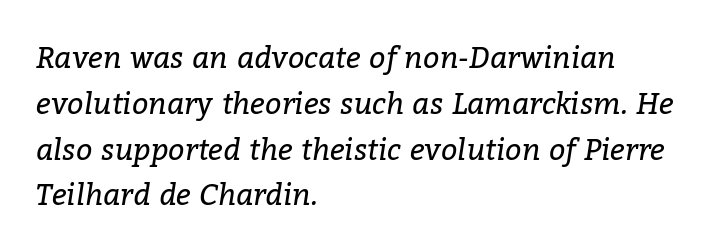
The image shows 29 px regular-weight serif type, italic (leaning right); set left-aligned, normal line spacing (1.58x), normal letter spacing, not underlined; low stroke contrast and a medium x-height.
